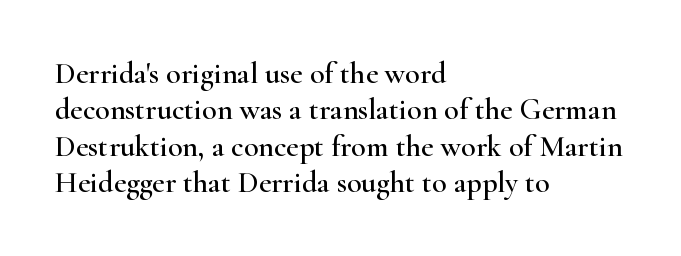
{"serif": "yes", "italic": "no", "width": "wide", "stroke_contrast": "high", "x_height": "small", "monospaced": "no", "underline": "no", "align": "left", "line_spacing_ratio": 1.21, "letter_spacing": "normal", "letter_spacing_em": 0.0, "glyph_px": 30}
